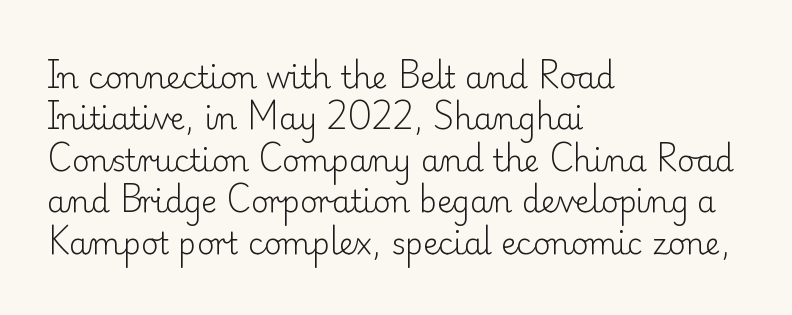
The image shows 30 px light type, upright; set left-aligned, normal line spacing (1.38x), normal letter spacing, not underlined; low stroke contrast and a small x-height.
